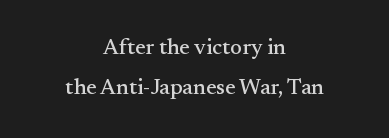
Q: Is the text italic (slanted)? A: No, it is upright.
Q: Is the text underlined? A: No.
Q: How is the paragraph aligned? A: Centered.
Q: Is the spacing between letters normal or unusually wide? A: Normal.
